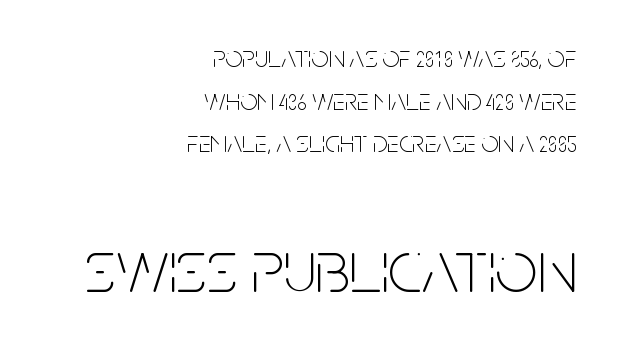
Q: Is the text bold? A: No.
Q: Is the text italic (slanted)? A: No, it is upright.
Q: Is the typeface a serif or a sans-serif typeface? A: Sans-serif.
Q: Is the text underlined? A: No.
Q: How is the paragraph aligned? A: Right-aligned.
Q: Is the spacing between letters normal or unusually wide? A: Normal.
Q: Is the spacing between lines tight, normal or loose? A: Normal.
Q: Which block of text is set in a larger size, the first (top) or the second (bottom)? A: The second (bottom) one.
Q: Width (condensed, normal, or wide)? A: Condensed.
Q: Stroke contrast? A: Low.
Q: x-height? A: Large.
Q: Monospaced? A: No.
